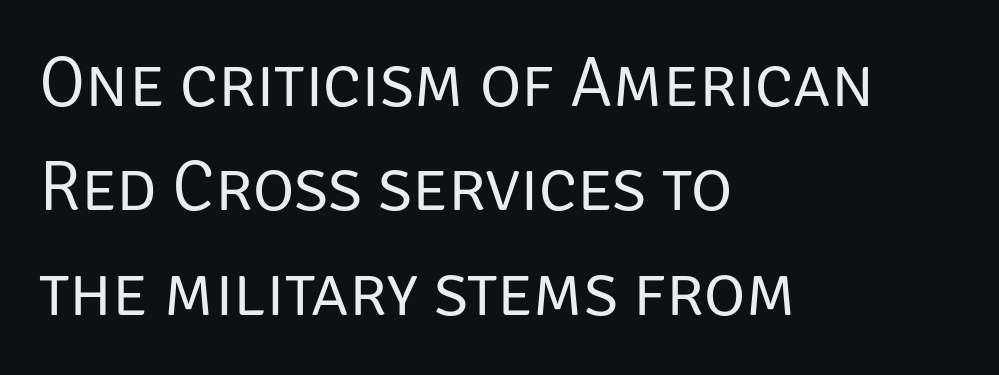
The lines are quadded left. Think of a printed novel: that variable character pitch is what you see here. Stem width sits at or under what a default text font uses. Inter-character spacing is left at the font's built-in metrics. This sample uses a sans-serif face.
